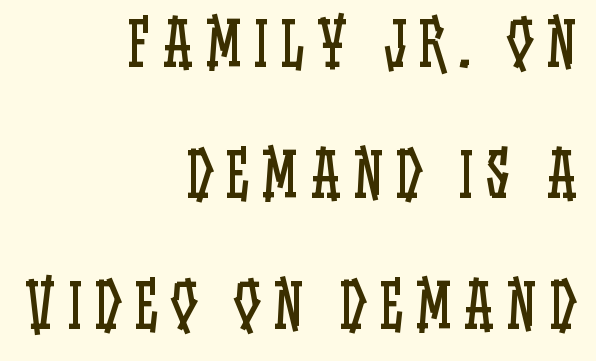
The image shows 60 px regular-weight, condensed type, upright; set right-aligned, loose line spacing (2.18x), unusually wide letter spacing (+0.21 em), not underlined; low stroke contrast and a large x-height.
